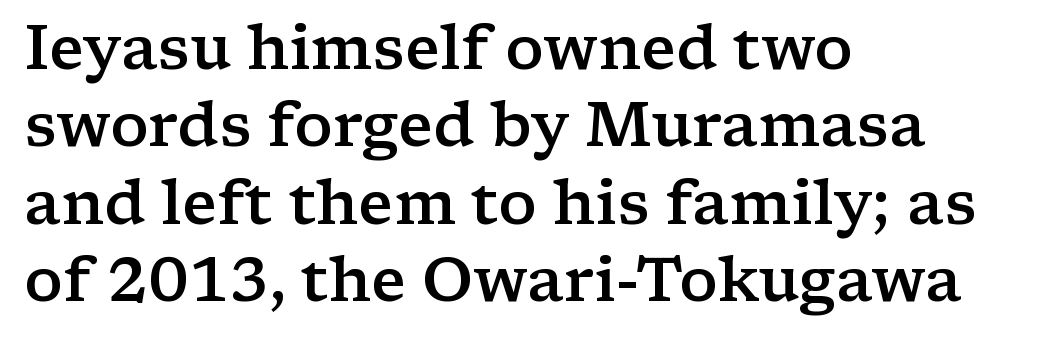
{"serif": "yes", "italic": "no", "bold": "semi", "weight": "semibold", "width": "wide", "stroke_contrast": "low", "x_height": "medium", "monospaced": "no", "underline": "no", "align": "left", "line_spacing": "normal", "line_spacing_ratio": 1.27, "letter_spacing": "normal", "letter_spacing_em": 0.0, "glyph_px": 61}
